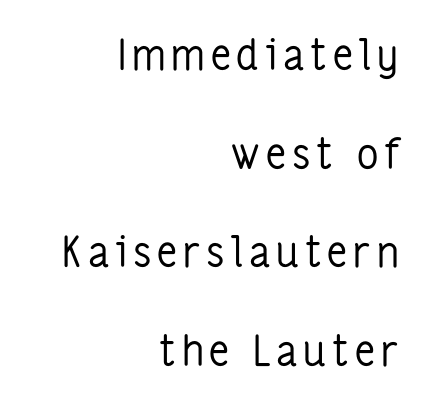
The image shows 42 px regular-weight, condensed sans-serif type, upright; set right-aligned, loose line spacing (2.35x), not underlined; low stroke contrast and a medium x-height.
